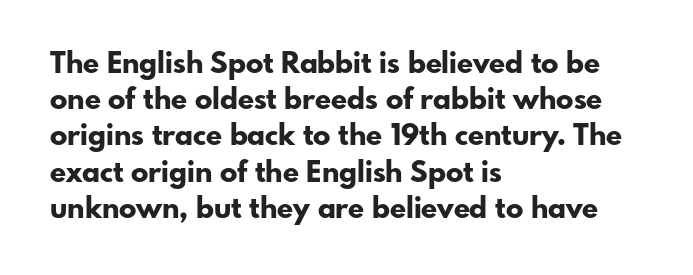
Q: Is the text bold? A: Yes.
Q: Is the text italic (slanted)? A: No, it is upright.
Q: Is the typeface a serif or a sans-serif typeface? A: Sans-serif.
Q: Is the text underlined? A: No.
Q: How is the paragraph aligned? A: Left-aligned.
Q: Is the spacing between letters normal or unusually wide? A: Normal.
Q: Is the spacing between lines tight, normal or loose? A: Normal.
Q: Width (condensed, normal, or wide)? A: Normal.
Q: Stroke contrast? A: Low.
Q: x-height? A: Small.
Q: Monospaced? A: No.
